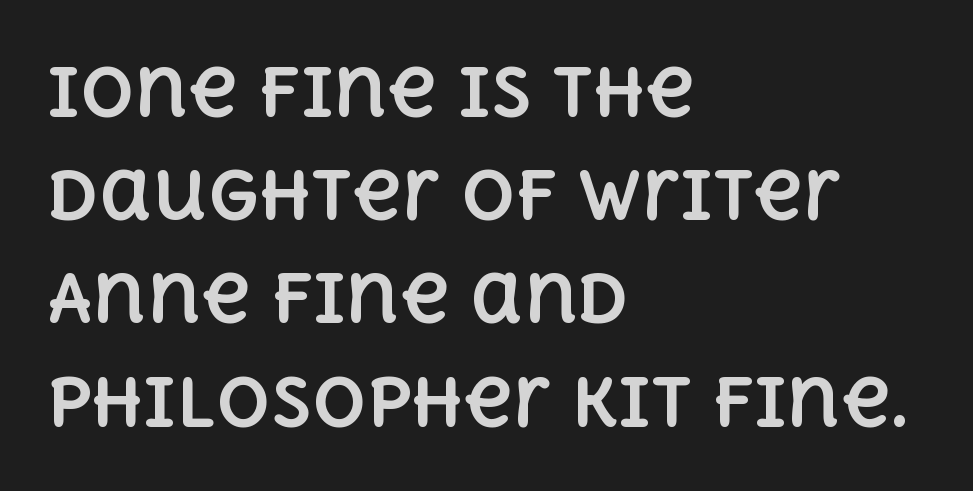
The glyphs are unaccompanied by any horizontal stroke below them. The lettering stays uniformly vertical, giving the passage a roman look. Compared with a centered layout, this one pins lines to the left instead. No extra tracking has been applied to these lines. These lines carry a lot of weight — the face is fully bold.
